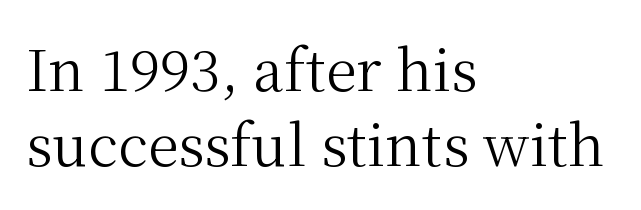
Is the block centered? No — it sits flush against the left margin. Characters remain perfectly vertical along every line. Yep, those are serifs on the letters. The face used here is proportionally spaced, like ordinary book or web type. This rendering leaves character spacing at its baseline value. The lines sit at an ordinary, default distance from one another.
